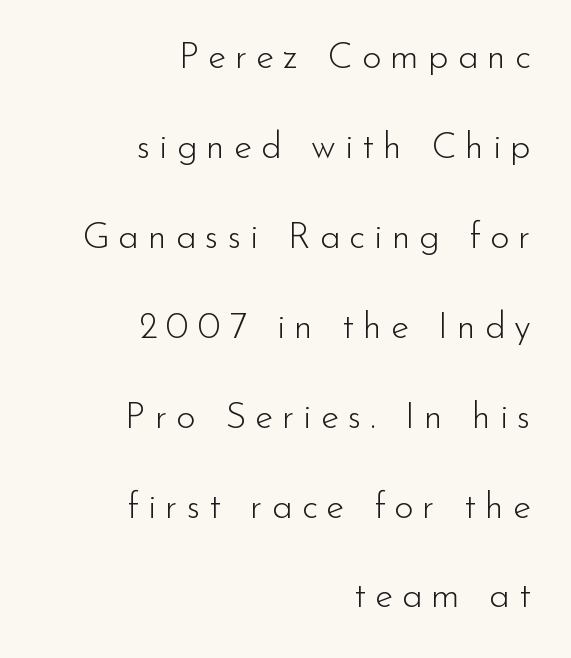
Weight class: somewhere from thin through regular. The type family on display is of the sans-serif kind. Ascenders rise straight up at ninety degrees. Here the designer chose a conventional face with non-uniform glyph widths. These lines have a slow, spaced-out rhythm from letter to letter. Compared with a flush-left layout, this one pins lines to the opposite, right side.
